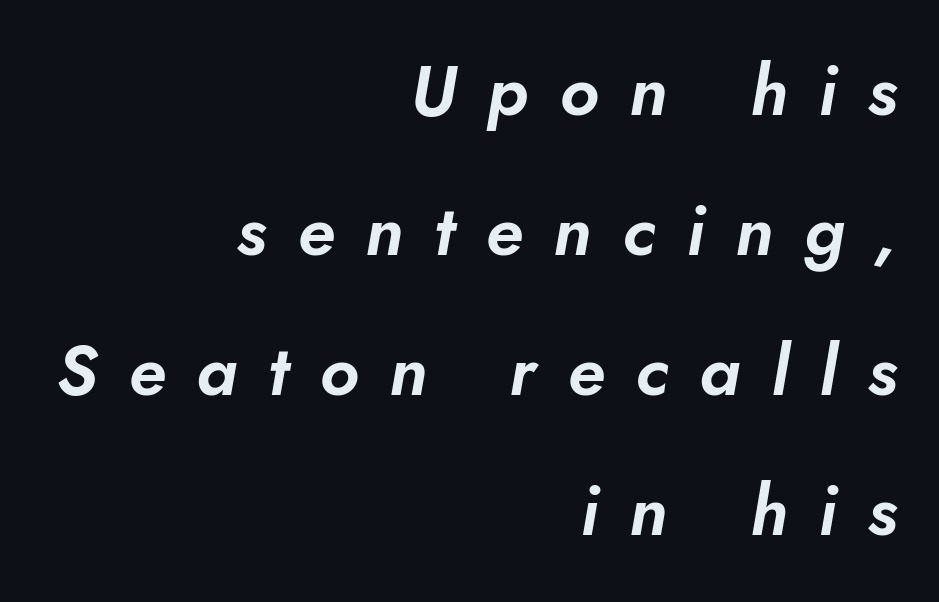
{"italic": "yes", "lean": "right", "slant_degrees": 10, "width": "normal", "stroke_contrast": "low", "x_height": "small", "monospaced": "no", "underline": "no", "align": "right", "line_spacing": "loose", "line_spacing_ratio": 2.0, "letter_spacing": "wide", "letter_spacing_em": 0.44, "glyph_px": 70}
